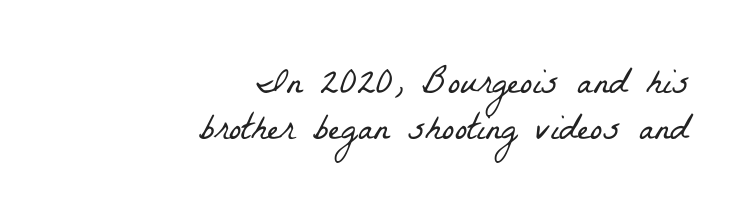
These lines stack with their right ends in a neat column. The font family rendered here belongs to the serif group. Spacing verdict: proportional, widths tailored to each character. No letter is thick-stroked: the sample isn't bold. Descenders hang freely into open space. The tracking reads as untouched default to a designer's eye.
